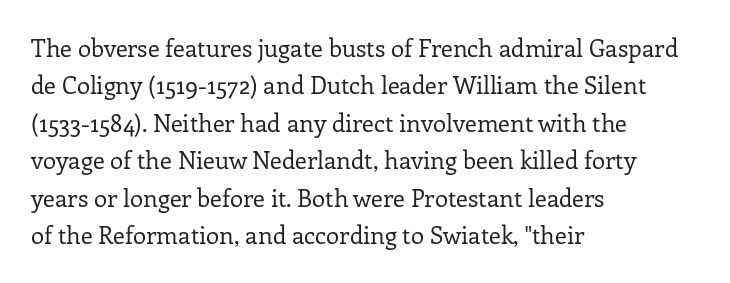
The image shows 24 px text type, upright; set left-aligned, normal line spacing (1.56x), normal letter spacing, not underlined.
